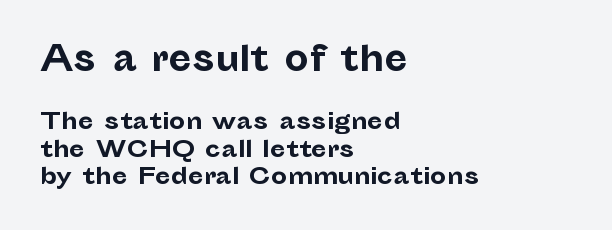
{"serif": "no", "italic": "no", "bold": "yes", "weight": "bold", "width": "normal", "stroke_contrast": "low", "x_height": "medium", "monospaced": "no", "underline": "no", "align": "left", "line_spacing_ratio": 1.2, "letter_spacing": "normal", "letter_spacing_em": 0.0, "larger_block": "first", "size_ratio": 1.48, "glyph_px": 34}
